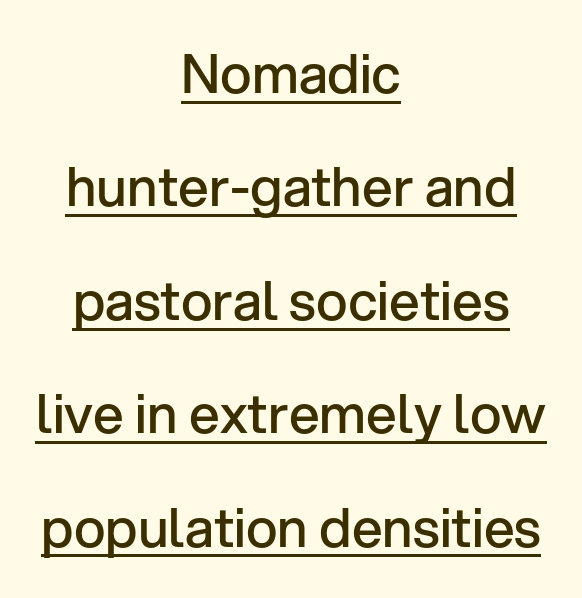
{"serif": "no", "italic": "no", "bold": "semi", "weight": "semibold", "width": "normal", "stroke_contrast": "low", "x_height": "medium", "monospaced": "no", "underline": "yes", "align": "center", "line_spacing": "loose", "line_spacing_ratio": 2.1, "letter_spacing": "normal", "letter_spacing_em": 0.0, "glyph_px": 54}
